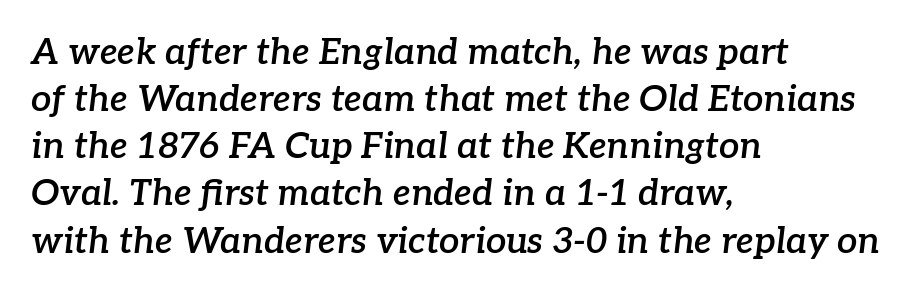
{"serif": "yes", "italic": "yes", "lean": "right", "slant_degrees": 7, "bold": "semi", "weight": "semibold", "width": "normal", "stroke_contrast": "low", "x_height": "medium", "monospaced": "no", "underline": "no", "align": "left", "line_spacing": "normal", "line_spacing_ratio": 1.31, "letter_spacing": "normal", "letter_spacing_em": 0.0, "glyph_px": 36}
